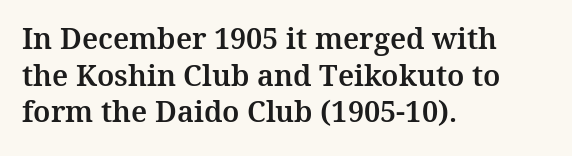
The image shows 29 px serif type, upright; set left-aligned, normal line spacing (1.26x), normal letter spacing, not underlined; medium stroke contrast and a medium x-height.
